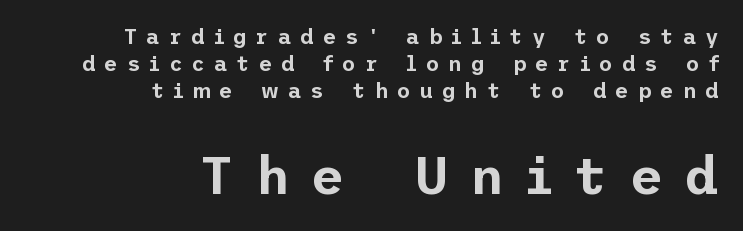
The image shows 52 px sans-serif type, upright; set right-aligned, normal line spacing (1.28x), unusually wide letter spacing (+0.42 em), not underlined; the second (bottom) block is 2.48x larger; low stroke contrast and a medium x-height.
